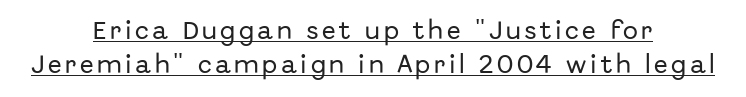
A baseline rule has been typeset under these characters. The letters stand straight up with perfectly vertical stems. Leftover space on each line is divided equally before and after the words.
